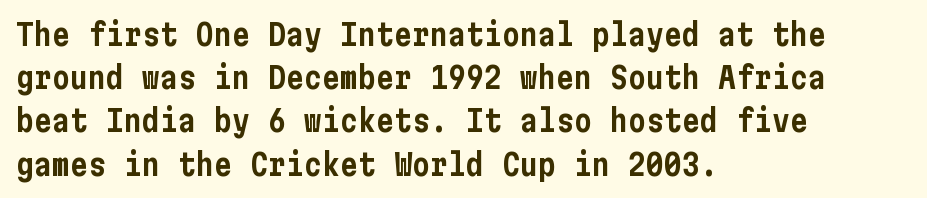
The image shows 30 px condensed sans-serif type, upright; set left-aligned, normal line spacing (1.44x), normal letter spacing, not underlined; low stroke contrast and a medium x-height.
